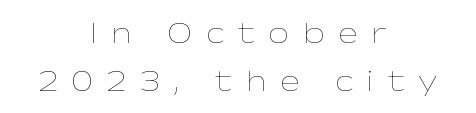
{"italic": "no", "bold": "no", "weight": "thin", "width": "wide", "stroke_contrast": "low", "x_height": "medium", "monospaced": "no", "underline": "no", "align": "center", "line_spacing": "normal", "line_spacing_ratio": 1.59, "letter_spacing": "wide", "letter_spacing_em": 0.45, "glyph_px": 30}
